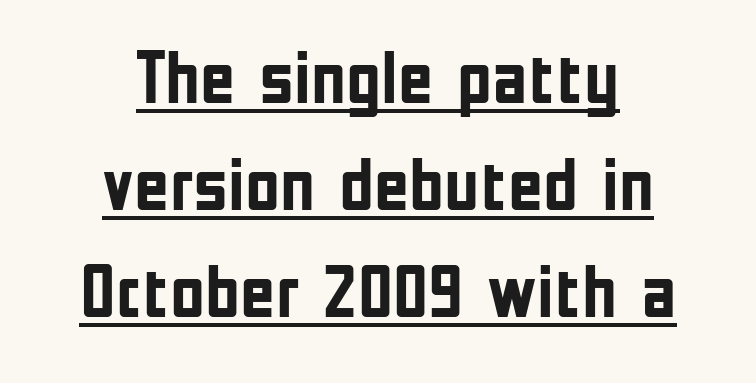
A typesetter would call this zero additional tracking. Is the block centered? Yes — each line is placed symmetrically about the middle. The lettering is marked with a stroke running underneath it. These lines were composed using upright roman letters. Summary of weight: heavy, a full bold.
